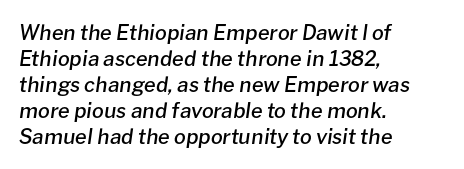
The text block is weighted toward the left margin, trailing off unevenly rightward. This sample uses an oblique cut, with every glyph tilted off the vertical. Slightly chunky letters — semibold, I'd say, not full bold. Check under the words: just untouched page. The line texture is even and compact thanks to regular tracking.
